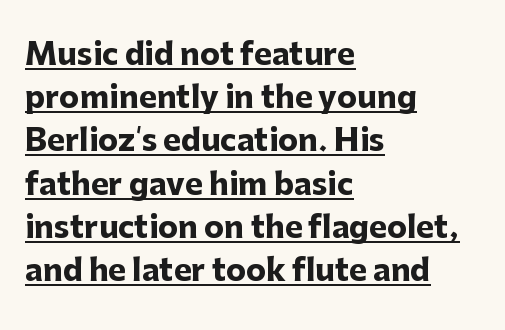
Q: Is the text bold? A: Yes.
Q: Is the text italic (slanted)? A: No, it is upright.
Q: Is the typeface a serif or a sans-serif typeface? A: Sans-serif.
Q: Is the text underlined? A: Yes.
Q: How is the paragraph aligned? A: Left-aligned.
Q: Is the spacing between letters normal or unusually wide? A: Normal.
Q: Is the spacing between lines tight, normal or loose? A: Normal.
Q: Width (condensed, normal, or wide)? A: Normal.
Q: Stroke contrast? A: Low.
Q: x-height? A: Medium.
Q: Monospaced? A: No.
